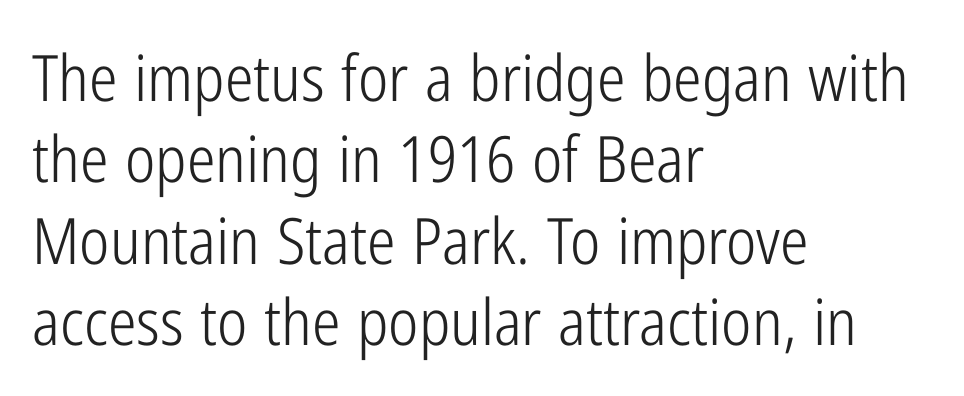
A typesetter would mark this as roman, not italic. Regarding leading, the lines here are spaced in the standard way. The space directly below the letters is spotless. The face used here is proportionally spaced, like ordinary book or web type. The typesetting does not lean heavy: it is not bold. Alignment: flush left.
